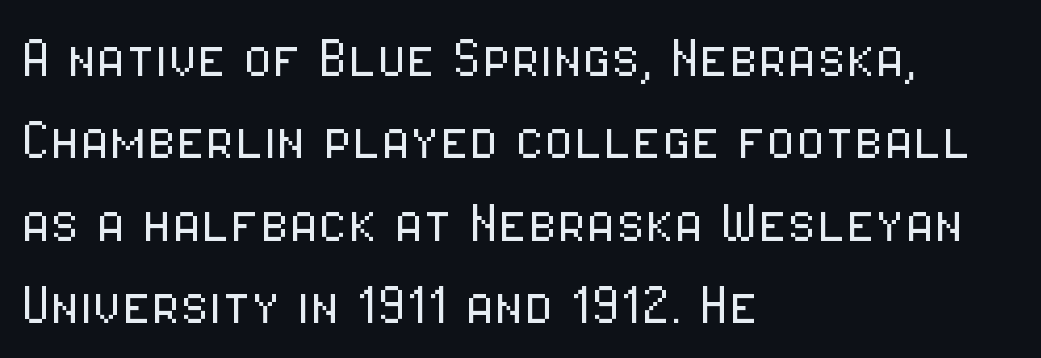
Q: Is the text bold? A: No.
Q: Is the text italic (slanted)? A: No, it is upright.
Q: Is the typeface a serif or a sans-serif typeface? A: Sans-serif.
Q: Is the text underlined? A: No.
Q: How is the paragraph aligned? A: Left-aligned.
Q: Is the spacing between letters normal or unusually wide? A: Normal.
Q: Width (condensed, normal, or wide)? A: Condensed.
Q: Stroke contrast? A: Low.
Q: x-height? A: Medium.
Q: Monospaced? A: No.
